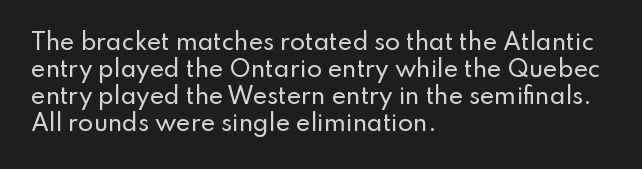
The horizontal fit of the characters is conventional and even. The typesetter chose a ragged-right arrangement here. Upright lettering throughout. The specimen omits any rule beneath the text block's lines.
